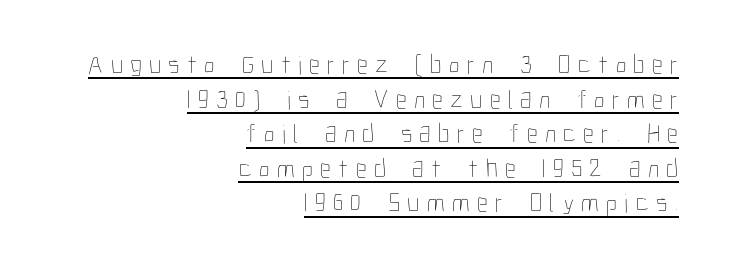
The words here are underlined. In CSS terms this would be text-align: right. The rows are spaced the way most documents space them. Does extra space separate the letters? Yes, quite a lot of it.
